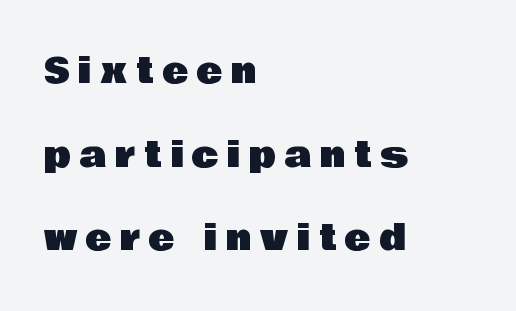
The image shows 35 px sans-serif type, upright; set left-aligned, loose line spacing (2.39x), unusually wide letter spacing (+0.25 em), not underlined; low stroke contrast and a large x-height.
